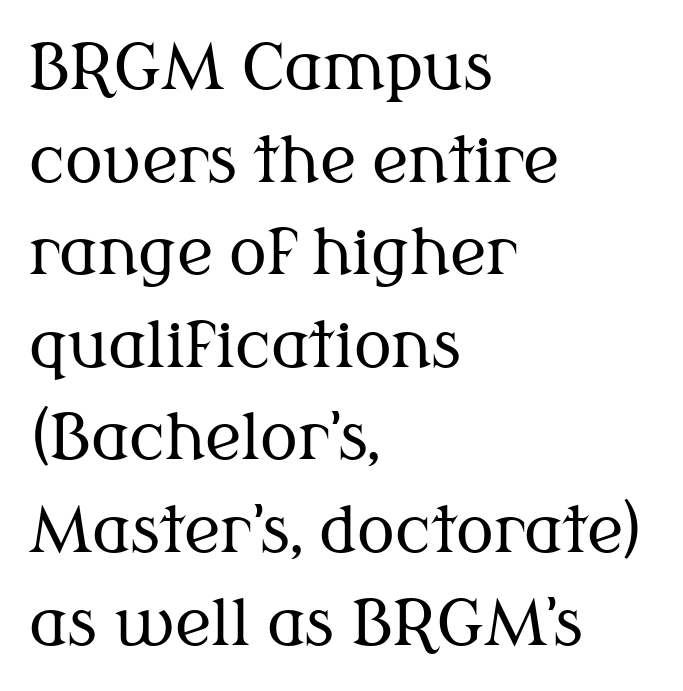
The image shows 63 px regular-weight serif type, upright; set left-aligned, normal line spacing (1.47x), normal letter spacing, not underlined; medium stroke contrast and a medium x-height.
